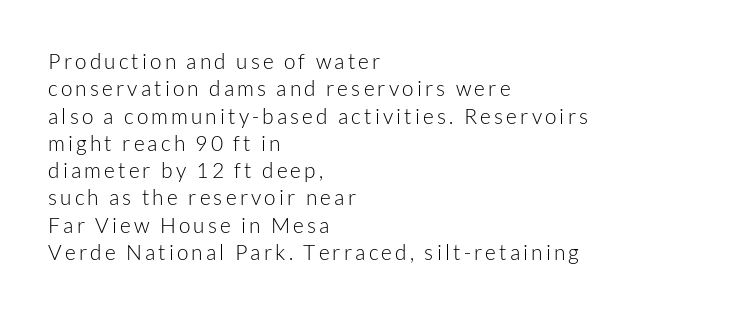
The image shows 21 px text type, upright; set left-aligned, normal line spacing (1.3x), not underlined.
